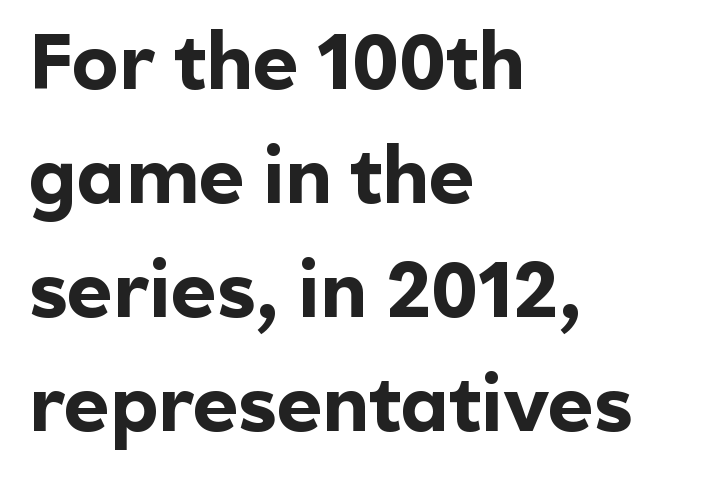
Q: Is the text bold? A: Yes.
Q: Is the text italic (slanted)? A: No, it is upright.
Q: Is the typeface a serif or a sans-serif typeface? A: Sans-serif.
Q: Is the text underlined? A: No.
Q: How is the paragraph aligned? A: Left-aligned.
Q: Is the spacing between letters normal or unusually wide? A: Normal.
Q: Is the spacing between lines tight, normal or loose? A: Normal.
Q: Width (condensed, normal, or wide)? A: Normal.
Q: x-height? A: Medium.
Q: Monospaced? A: No.
